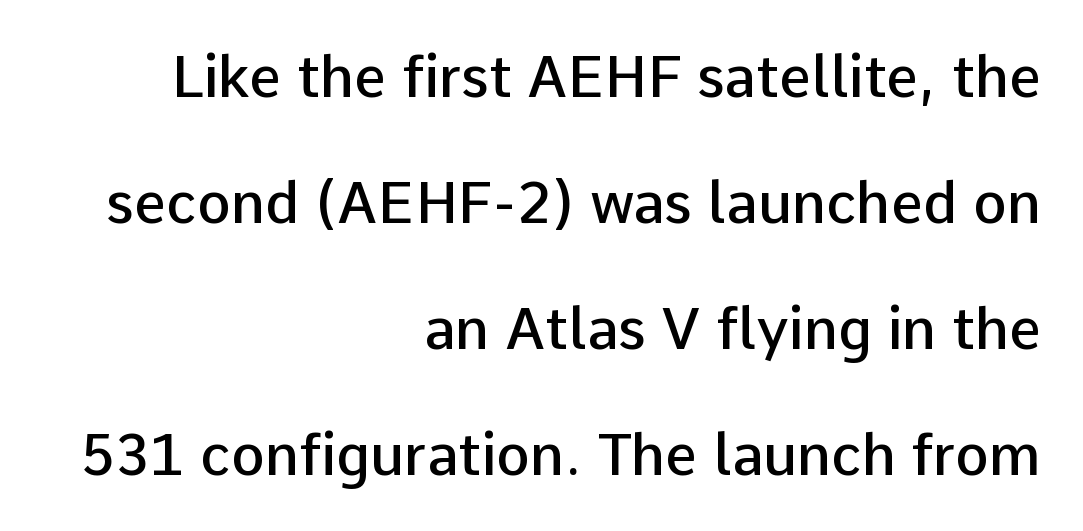
Anything drawn beneath the words? Only blank space. The vertical gap from one line to the next is large. Letterform terminals end flat and unadorned throughout the passage. Line ends are locked; line starts wander.
